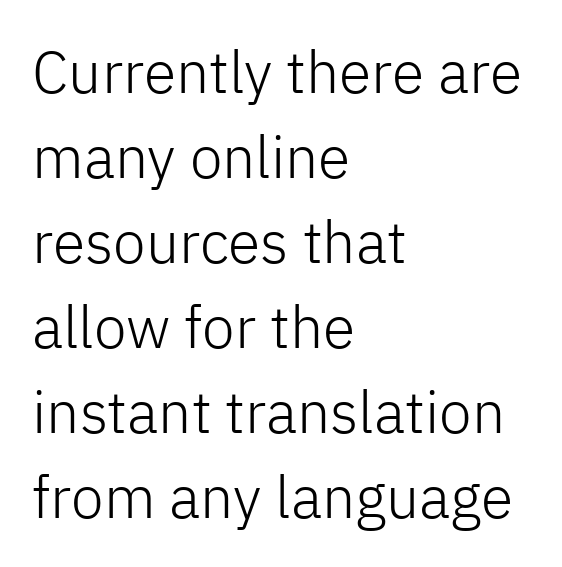
Tracking here is standard; glyphs follow each other at the usual distance. The lettering stays uniformly vertical, giving the passage a roman look. The face used here is a sans, in the tradition of grotesques and geometrics. These lines stack with their left ends in a neat column. Vertically, the passage feels balanced, rows spaced as you'd expect.
